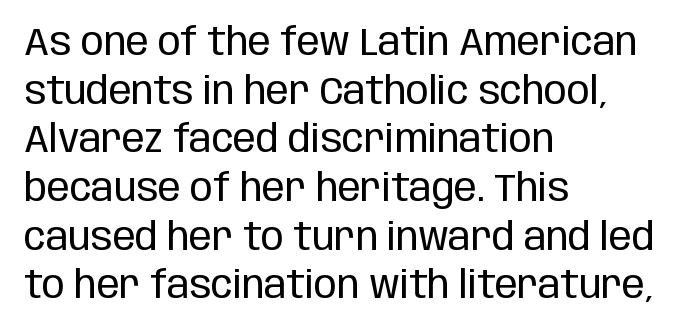
Q: Is the text bold? A: No.
Q: Is the text italic (slanted)? A: No, it is upright.
Q: Is the typeface a serif or a sans-serif typeface? A: Sans-serif.
Q: Is the text underlined? A: No.
Q: How is the paragraph aligned? A: Left-aligned.
Q: Is the spacing between letters normal or unusually wide? A: Normal.
Q: Is the spacing between lines tight, normal or loose? A: Normal.
Q: Width (condensed, normal, or wide)? A: Condensed.
Q: Stroke contrast? A: Low.
Q: x-height? A: Large.
Q: Monospaced? A: No.
